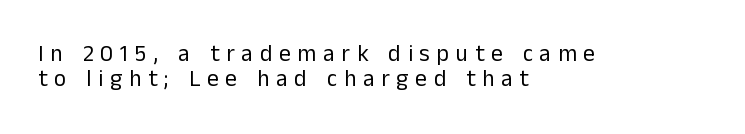
The image shows 23 px text type, upright; set left-aligned, tight line spacing (1.07x), unusually wide letter spacing (+0.3 em), not underlined.
